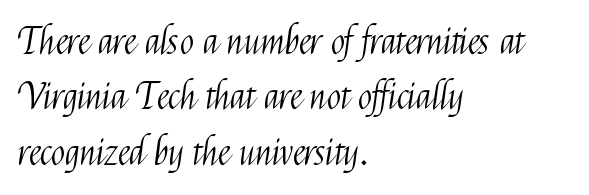
{"serif": "no", "bold": "no", "weight": "light", "width": "condensed", "stroke_contrast": "medium", "x_height": "medium", "monospaced": "no", "underline": "no", "align": "left", "line_spacing": "normal", "line_spacing_ratio": 1.5, "letter_spacing": "normal", "letter_spacing_em": 0.0, "glyph_px": 37}
